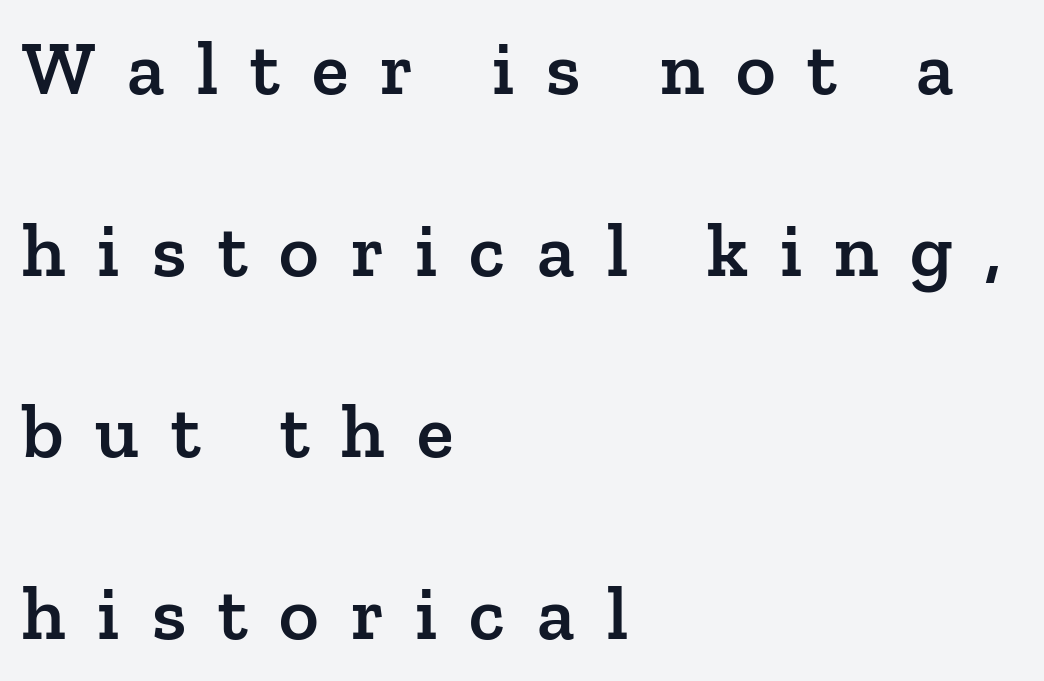
The image shows 76 px semibold serif type, upright; set left-aligned, loose line spacing (2.39x), unusually wide letter spacing (+0.42 em), not underlined; low stroke contrast and a medium x-height.
